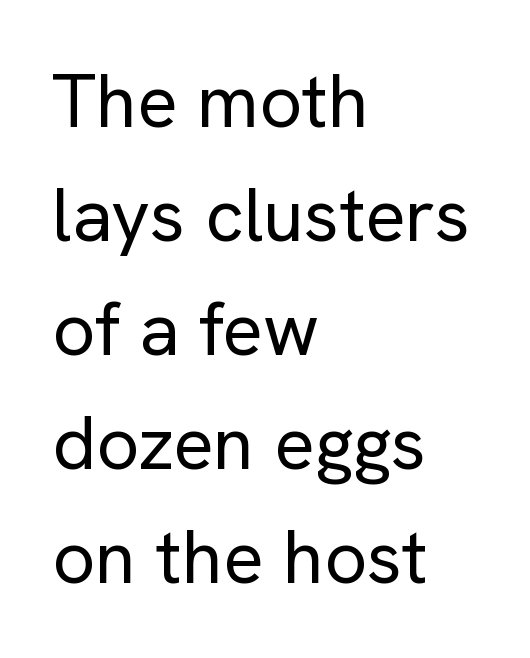
{"serif": "no", "italic": "no", "bold": "no", "weight": "regular", "width": "normal", "stroke_contrast": "low", "x_height": "medium", "monospaced": "no", "underline": "no", "align": "left", "line_spacing": "normal", "line_spacing_ratio": 1.52, "letter_spacing": "normal", "letter_spacing_em": 0.0, "glyph_px": 75}
